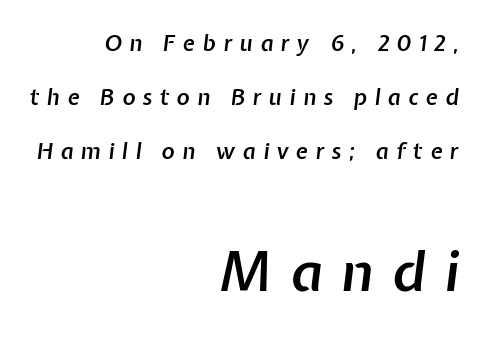
The image shows 55 px semibold type, italic (leaning right); set right-aligned, loose line spacing (2.46x), unusually wide letter spacing (+0.34 em), not underlined; the second (bottom) block is 2.5x larger; low stroke contrast and a medium x-height.
